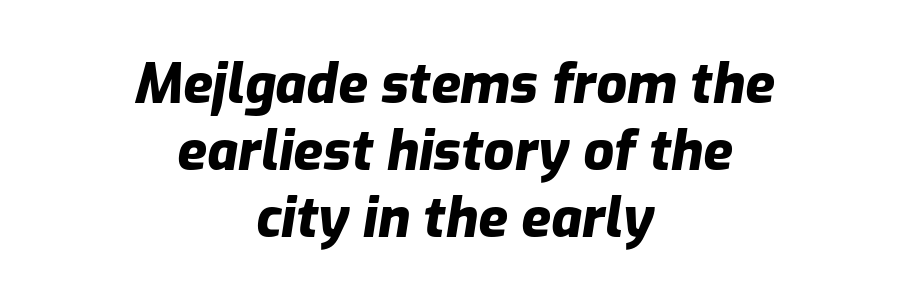
Bold? Absolutely — the strokes are thick and heavy. It's the slanting kind of type. Varying glyph widths throughout — classic text-font behaviour. These lines are centered, leaving both edges ragged.
